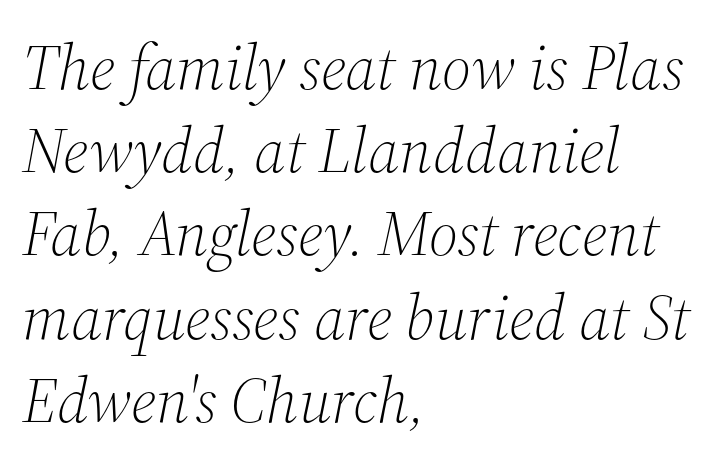
Q: Is the text bold? A: No.
Q: Is the text italic (slanted)? A: Yes, it leans right by about 12 degrees.
Q: Is the typeface a serif or a sans-serif typeface? A: Serif.
Q: Is the text underlined? A: No.
Q: How is the paragraph aligned? A: Left-aligned.
Q: Is the spacing between letters normal or unusually wide? A: Normal.
Q: Is the spacing between lines tight, normal or loose? A: Normal.
Q: Width (condensed, normal, or wide)? A: Normal.
Q: Stroke contrast? A: Medium.
Q: x-height? A: Medium.
Q: Monospaced? A: No.
